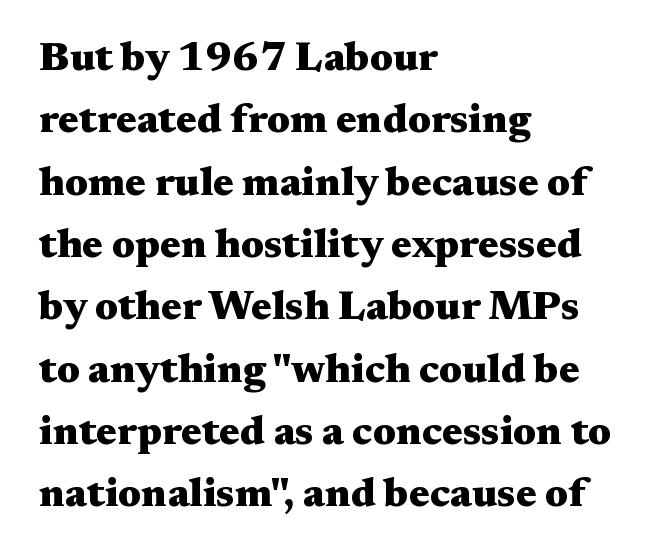
Vertically, the passage feels balanced, rows spaced as you'd expect. Note the varied advance widths — an 'i' is clearly narrower than an 'm'. The sample has been set heavy, in full bold. In terms of letterspacing, this is plain default setting.
